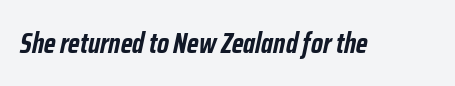
{"italic": "yes", "lean": "right", "slant_degrees": 12, "bold": "yes", "weight": "semibold", "width": "condensed", "stroke_contrast": "low", "x_height": "medium", "monospaced": "no", "underline": "no", "letter_spacing": "normal", "letter_spacing_em": 0.0, "glyph_px": 29}
